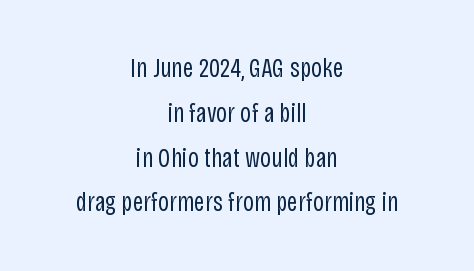
No letter is thick-stroked: the sample isn't bold. Words appear dense and cohesive because spacing is normal. A roman cut, with each character standing at attention. Centered paragraph, ragged on both sides.
